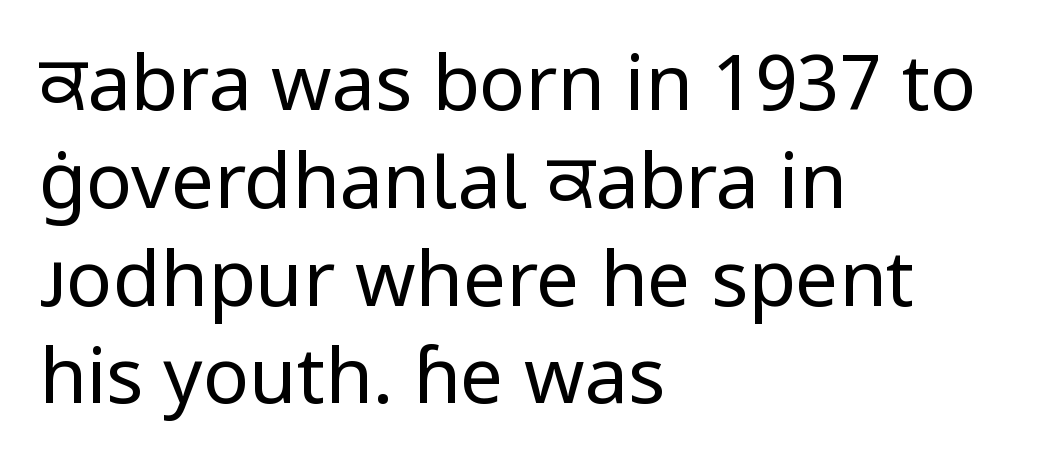
{"serif": "no", "italic": "no", "bold": "no", "weight": "regular", "width": "normal", "stroke_contrast": "low", "x_height": "medium", "monospaced": "no", "underline": "no", "align": "left", "line_spacing": "normal", "line_spacing_ratio": 1.27, "letter_spacing": "normal", "letter_spacing_em": 0.0, "glyph_px": 77}
